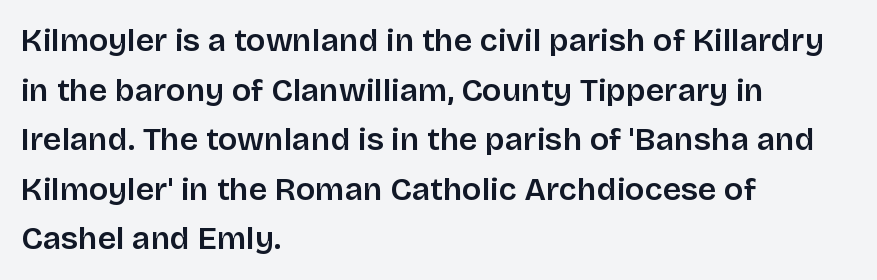
Q: Is the text italic (slanted)? A: No, it is upright.
Q: Is the typeface a serif or a sans-serif typeface? A: Sans-serif.
Q: Is the text underlined? A: No.
Q: How is the paragraph aligned? A: Left-aligned.
Q: Is the spacing between letters normal or unusually wide? A: Normal.
Q: Is the spacing between lines tight, normal or loose? A: Normal.
Q: Width (condensed, normal, or wide)? A: Normal.
Q: Stroke contrast? A: Low.
Q: x-height? A: Large.
Q: Monospaced? A: No.
